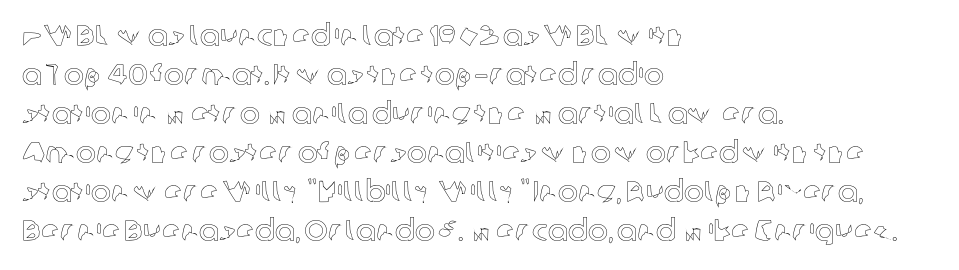
The passage shown stacks its lines at a standard gap. The foot of each line stays bare and open. The rendering uses natural spacing where letterforms have individual widths. Every character sits straight up, as roman type does. Alignment: flush left. What stands out about the letter spacing? Nothing — it is the standard amount.
